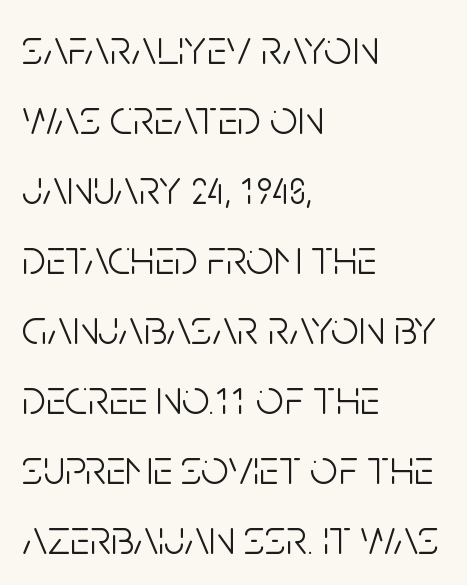
Q: Is the text bold? A: No.
Q: Is the text italic (slanted)? A: No, it is upright.
Q: Is the typeface a serif or a sans-serif typeface? A: Sans-serif.
Q: Is the text underlined? A: No.
Q: How is the paragraph aligned? A: Left-aligned.
Q: Is the spacing between letters normal or unusually wide? A: Normal.
Q: Is the spacing between lines tight, normal or loose? A: Normal.
Q: Width (condensed, normal, or wide)? A: Condensed.
Q: Stroke contrast? A: Low.
Q: x-height? A: Large.
Q: Monospaced? A: No.
